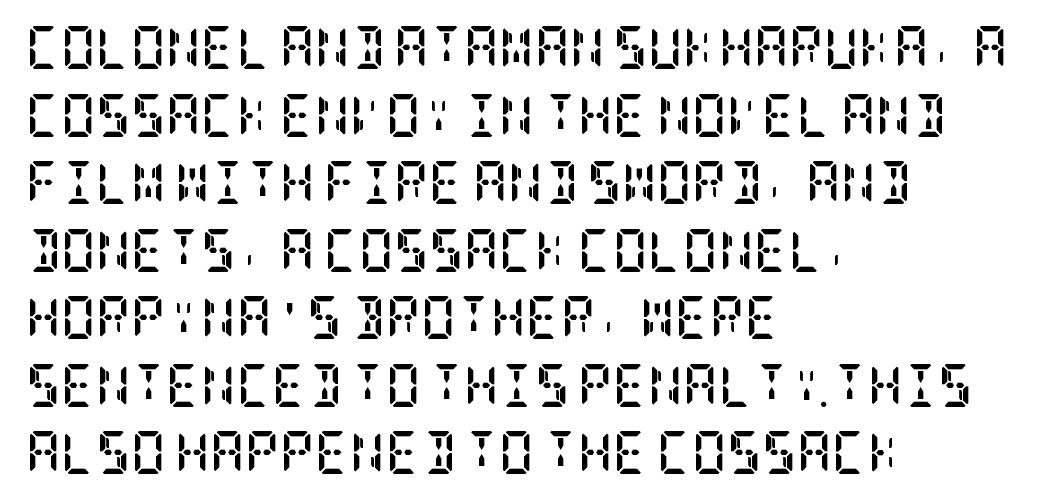
{"serif": "yes", "italic": "no", "bold": "yes", "weight": "semibold", "width": "condensed", "stroke_contrast": "low", "x_height": "large", "underline": "no", "align": "left", "line_spacing": "normal", "line_spacing_ratio": 1.57, "letter_spacing": "normal", "letter_spacing_em": 0.0, "glyph_px": 43}
